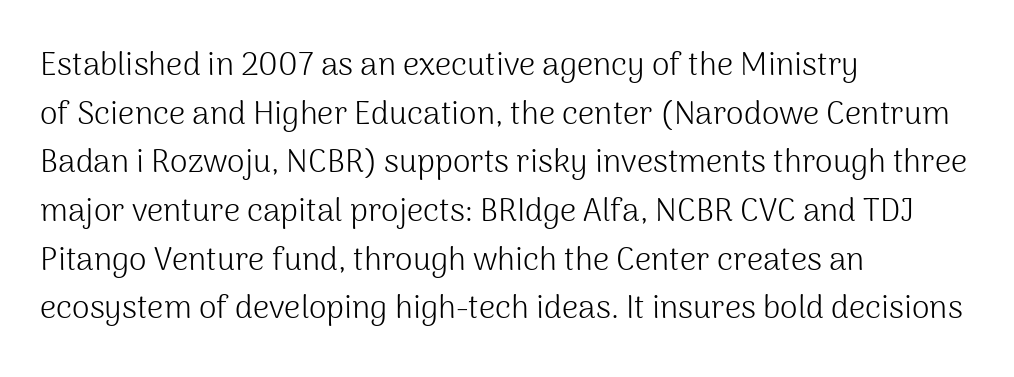
The image shows 32 px light sans-serif type, upright; set left-aligned, normal line spacing (1.52x), normal letter spacing, not underlined; medium stroke contrast and a medium x-height.
